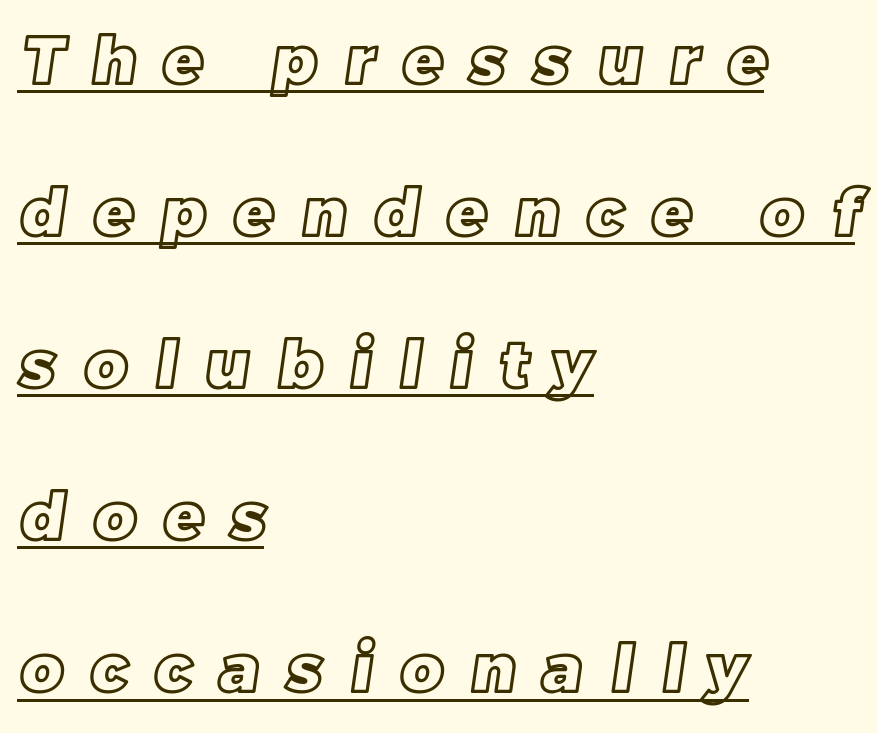
Q: Is the text underlined? A: Yes.
Q: How is the paragraph aligned? A: Left-aligned.
Q: Is the spacing between letters normal or unusually wide? A: Unusually wide.
Q: Is the spacing between lines tight, normal or loose? A: Loose.
Q: Width (condensed, normal, or wide)? A: Normal.
Q: x-height? A: Large.
Q: Monospaced? A: No.
